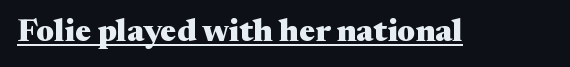
Do the characters align in a grid? No, the font is proportional. Heavy, bold letterforms. Serifs: yes, visible at the terminals of the letterforms. There is no visible air inserted between adjacent glyphs.
